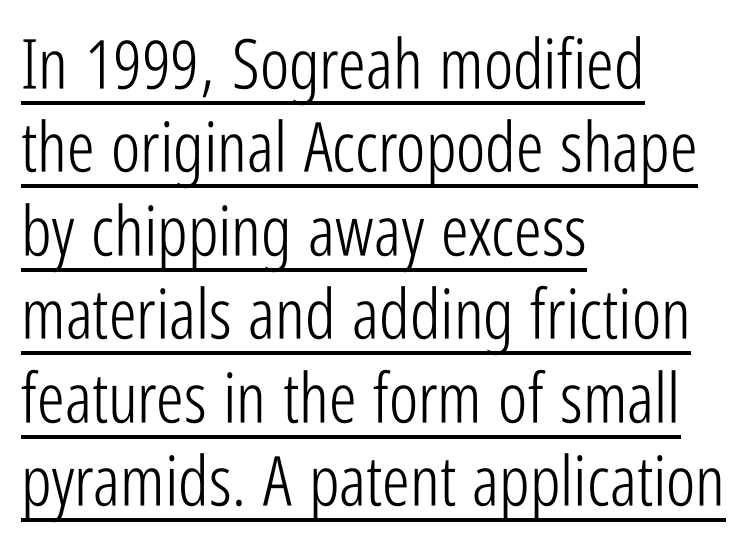
The image shows 69 px light, condensed sans-serif type, upright; set left-aligned, line spacing 1.21x, normal letter spacing, underlined; low stroke contrast and a medium x-height.
